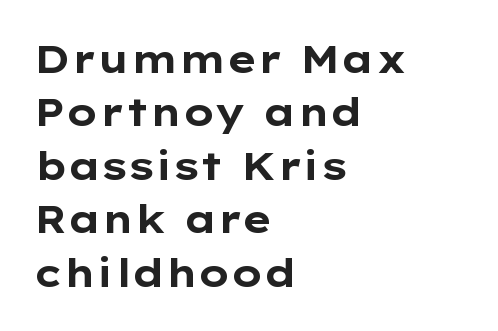
Serif or sans? Sans — the stroke terminals are bare. Heavy-handed strokes throughout: this text is bold. Character widths vary here, with narrow letters taking less room than wide ones. Quick note: interline space is typical. In CSS terms this would be text-align: left. Nope, not italic — everything's standing straight.
